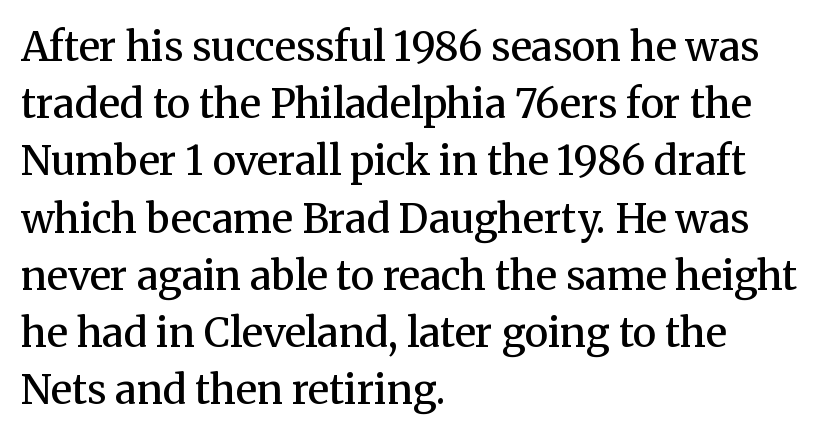
The image shows 40 px semibold serif type, upright; set left-aligned, normal line spacing (1.43x), normal letter spacing, not underlined; medium stroke contrast and a medium x-height.
